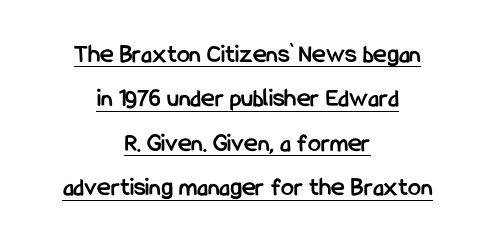
{"italic": "no", "bold": "yes", "underline": "yes", "align": "center", "line_spacing_ratio": 1.71, "letter_spacing": "normal", "letter_spacing_em": 0.0, "glyph_px": 26}
